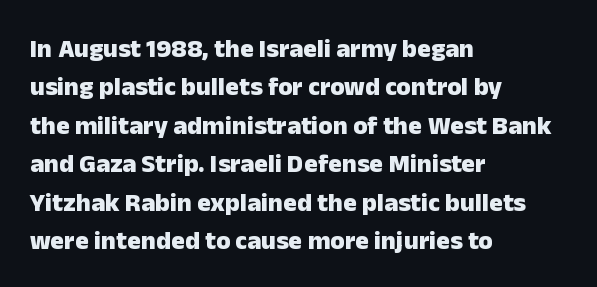
Q: Is the text bold? A: Yes.
Q: Is the text italic (slanted)? A: No, it is upright.
Q: Is the text underlined? A: No.
Q: How is the paragraph aligned? A: Left-aligned.
Q: Is the spacing between letters normal or unusually wide? A: Normal.
Q: Is the spacing between lines tight, normal or loose? A: Normal.
